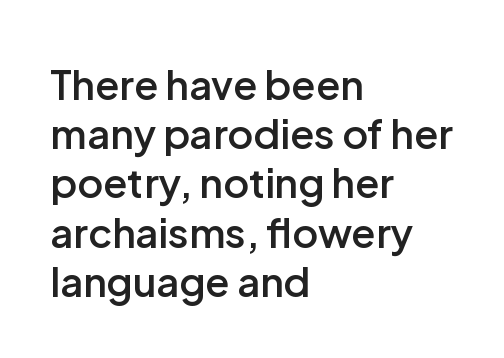
The characters display no serif detailing; their extremities are plain. This sample uses an upright cut, with every glyph sitting square on the baseline. Underline: absent. Notice the strokes are somewhat thickened but not fully heavy: this is a semibold.
